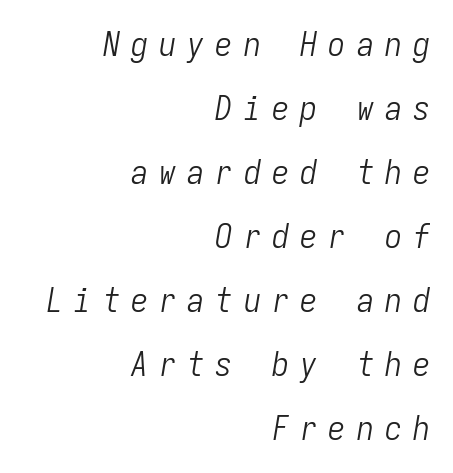
{"italic": "yes", "lean": "right", "slant_degrees": 9, "bold": "no", "weight": "light", "width": "condensed", "stroke_contrast": "low", "x_height": "medium", "monospaced": "yes", "underline": "no", "align": "right", "line_spacing_ratio": 1.88, "letter_spacing": "wide", "letter_spacing_em": 0.33, "glyph_px": 34}
